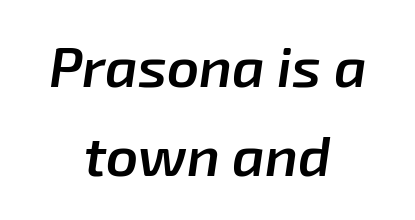
Type without underlining. The compositor balanced each line on the midline. Words appear dense and cohesive because spacing is normal. The lettering tilts uniformly, giving the passage an italic look. Each glyph is drawn with semibold strokes, heavier than normal yet not fully bold. Think of a printed novel: that variable character pitch is what you see here.
